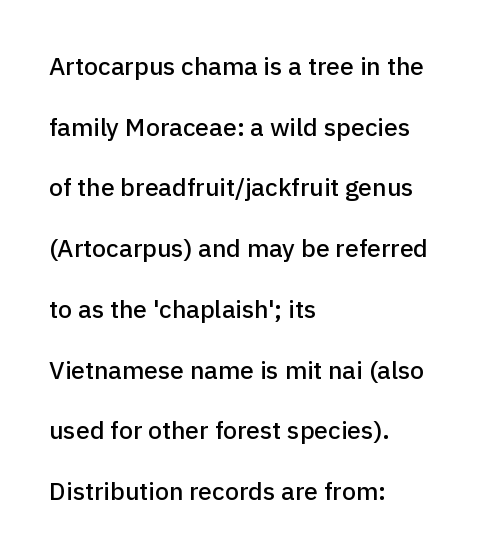
Q: Is the text italic (slanted)? A: No, it is upright.
Q: Is the text underlined? A: No.
Q: How is the paragraph aligned? A: Left-aligned.
Q: Is the spacing between letters normal or unusually wide? A: Normal.
Q: Is the spacing between lines tight, normal or loose? A: Loose.
